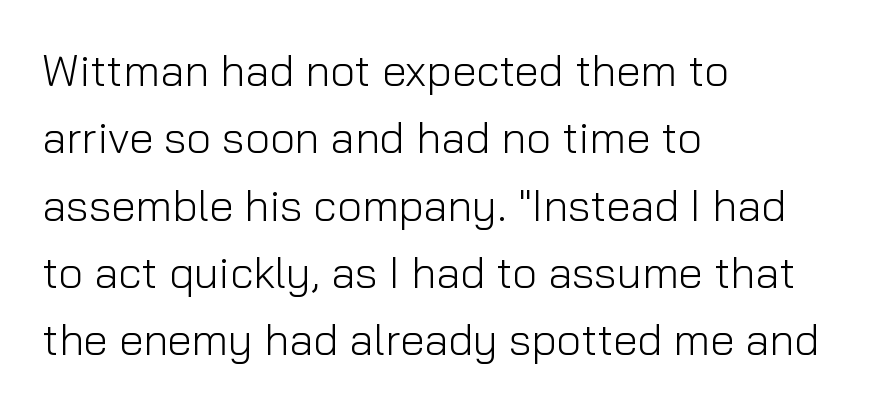
The image shows 44 px light sans-serif type, upright; set left-aligned, normal line spacing (1.53x), normal letter spacing, not underlined; low stroke contrast and a medium x-height.
